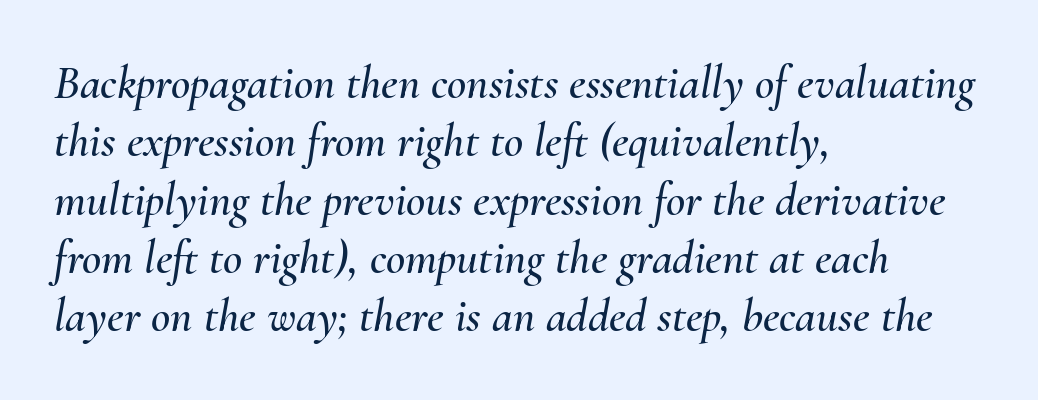
{"italic": "yes", "lean": "right", "slant_degrees": 10, "width": "normal", "stroke_contrast": "medium", "x_height": "small", "monospaced": "no", "underline": "no", "align": "left", "line_spacing_ratio": 1.24, "letter_spacing": "normal", "letter_spacing_em": 0.0, "glyph_px": 47}
